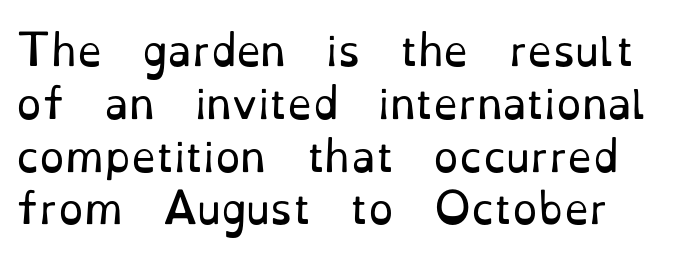
The image shows 40 px regular-weight type, upright; set left-aligned, normal line spacing (1.32x), normal letter spacing, not underlined; low stroke contrast and a small x-height.
